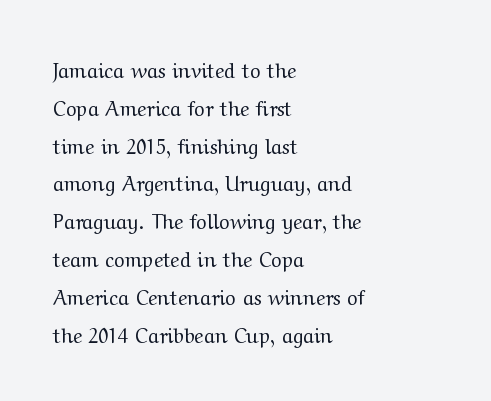
{"italic": "no", "bold": "no", "underline": "no", "align": "left", "line_spacing_ratio": 1.89, "letter_spacing": "normal", "letter_spacing_em": 0.0, "glyph_px": 20}
